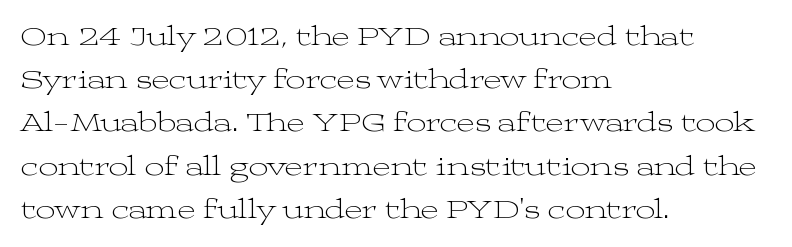
The image shows 27 px text type, upright; set left-aligned, normal line spacing (1.6x), normal letter spacing, not underlined.
